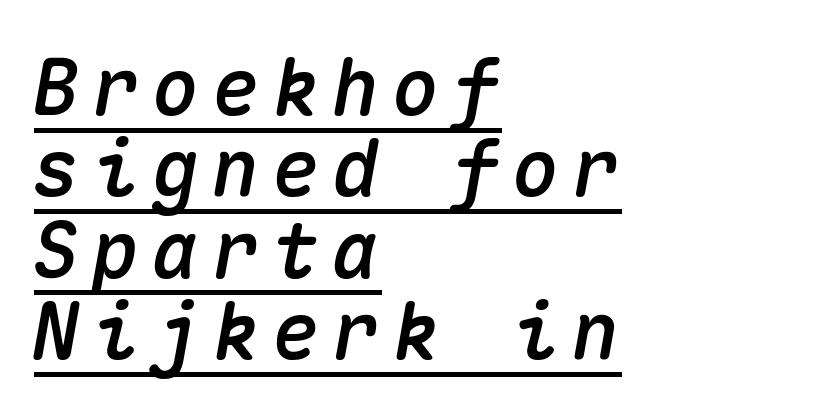
{"italic": "yes", "lean": "right", "slant_degrees": 10, "width": "normal", "stroke_contrast": "medium", "x_height": "medium", "monospaced": "yes", "underline": "yes", "align": "left", "line_spacing": "tight", "line_spacing_ratio": 1.03, "glyph_px": 79}
